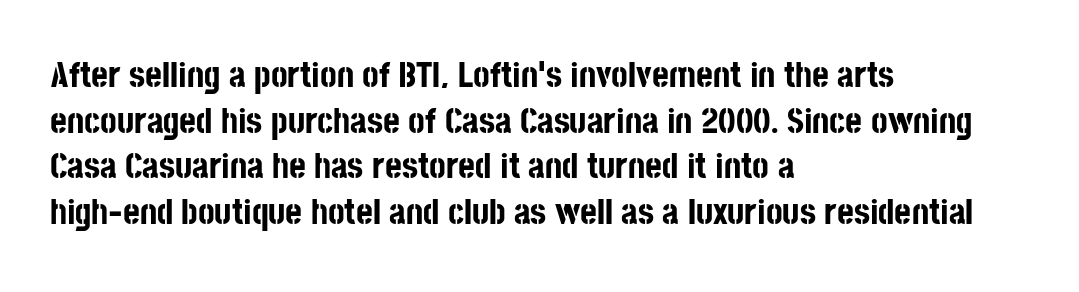
Any mark beneath the type? The region is blank. No italicization has been applied; the sample stays upright. Every letter is thick-stroked: bold, no question. What's the leading like? Ordinary, nothing unusual. You could not count columns in this text — the font is proportionally spaced. The rendering anchors every line to the left-hand side.
